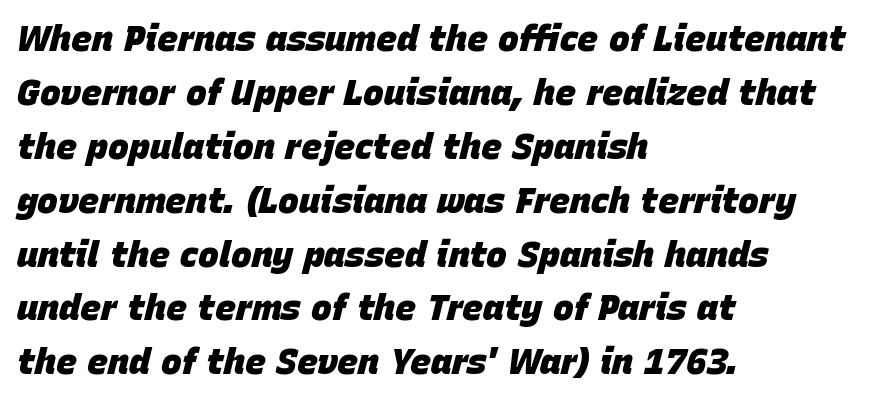
{"italic": "yes", "lean": "right", "slant_degrees": 15, "bold": "yes", "weight": "heavy", "width": "normal", "stroke_contrast": "low", "x_height": "large", "monospaced": "no", "underline": "no", "align": "left", "line_spacing": "normal", "line_spacing_ratio": 1.54, "letter_spacing": "normal", "letter_spacing_em": 0.0, "glyph_px": 35}
